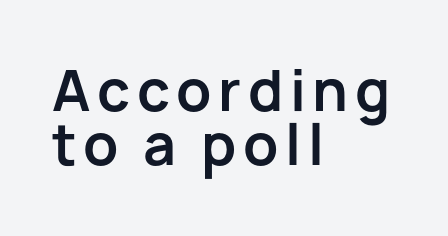
The image shows 55 px bold sans-serif type, upright; set left-aligned, tight line spacing (0.99x), not underlined; low stroke contrast and a medium x-height.
